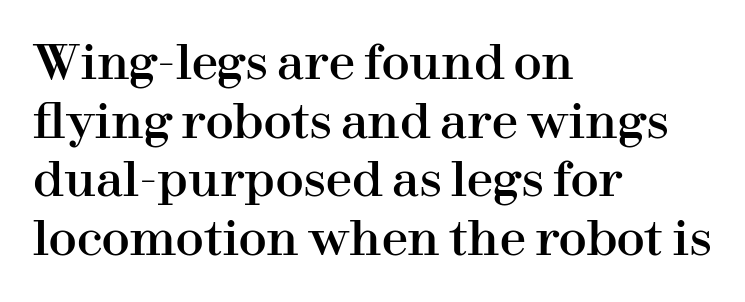
{"serif": "yes", "italic": "no", "width": "normal", "stroke_contrast": "high", "x_height": "medium", "monospaced": "no", "underline": "no", "align": "left", "line_spacing": "normal", "line_spacing_ratio": 1.25, "letter_spacing": "normal", "letter_spacing_em": 0.0, "glyph_px": 47}
